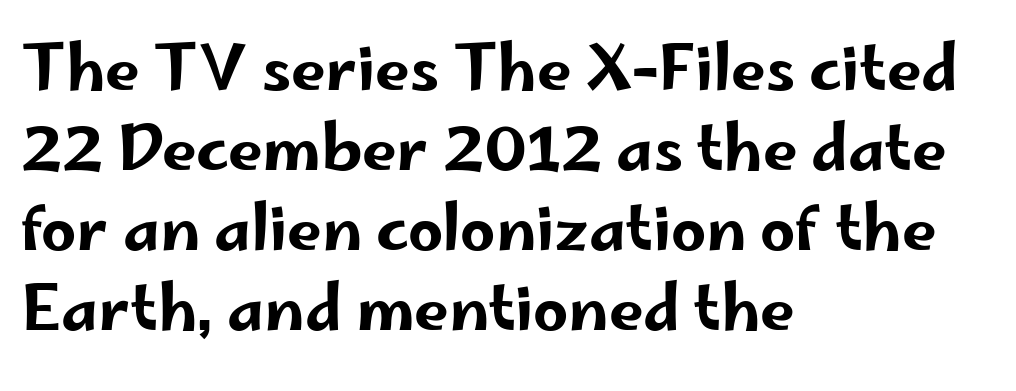
Q: Is the text italic (slanted)? A: No, it is upright.
Q: Is the typeface a serif or a sans-serif typeface? A: Sans-serif.
Q: Is the text underlined? A: No.
Q: How is the paragraph aligned? A: Left-aligned.
Q: Is the spacing between letters normal or unusually wide? A: Normal.
Q: Is the spacing between lines tight, normal or loose? A: Normal.
Q: Width (condensed, normal, or wide)? A: Wide.
Q: Stroke contrast? A: Low.
Q: x-height? A: Small.
Q: Monospaced? A: No.
